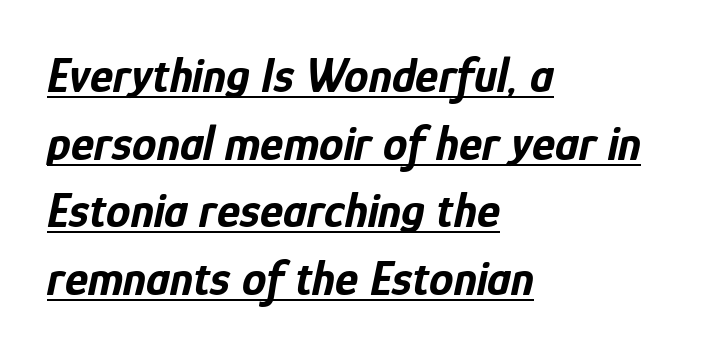
You could call the tracking neutral — neither tight nor loose. The letters are slanted; this is an italic face. Short and long lines alike share a common starting point at left. The typesetter has applied underlining to the passage shown.
